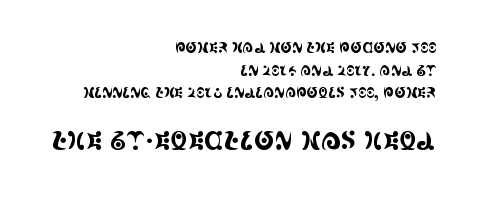
{"italic": "no", "underline": "no", "align": "right", "line_spacing": "normal", "line_spacing_ratio": 1.62, "letter_spacing": "normal", "letter_spacing_em": 0.0, "larger_block": "second", "size_ratio": 1.79, "glyph_px": 25}
